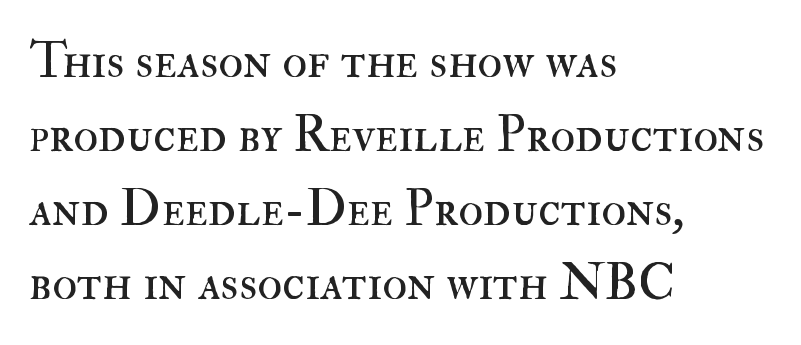
The image shows 51 px regular-weight type, upright; set left-aligned, normal line spacing (1.45x), normal letter spacing, not underlined; high stroke contrast and a small x-height.
